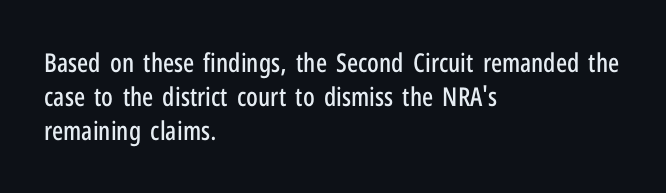
The image shows 26 px text type, upright; set left-aligned, normal line spacing (1.31x), normal letter spacing, not underlined.
